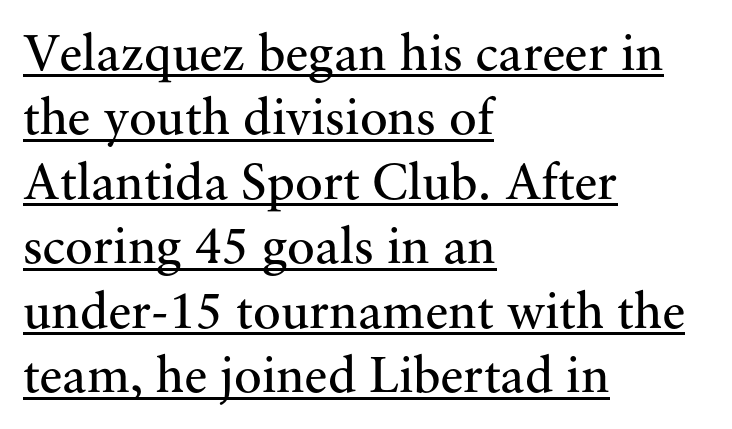
The image shows 52 px regular-weight serif type, upright; set left-aligned, line spacing 1.24x, normal letter spacing, underlined; medium stroke contrast and a small x-height.
